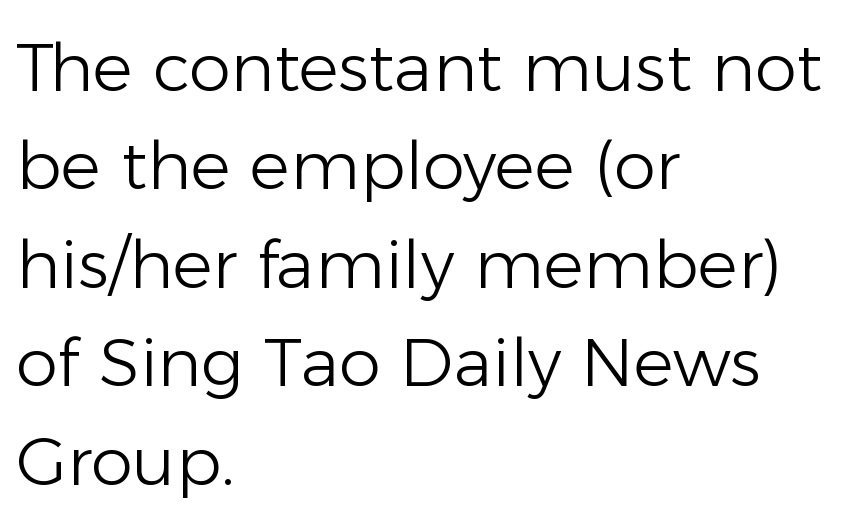
{"serif": "no", "italic": "no", "bold": "no", "weight": "light", "width": "normal", "stroke_contrast": "low", "x_height": "medium", "monospaced": "no", "underline": "no", "align": "left", "line_spacing": "normal", "line_spacing_ratio": 1.47, "letter_spacing": "normal", "letter_spacing_em": 0.0, "glyph_px": 67}
